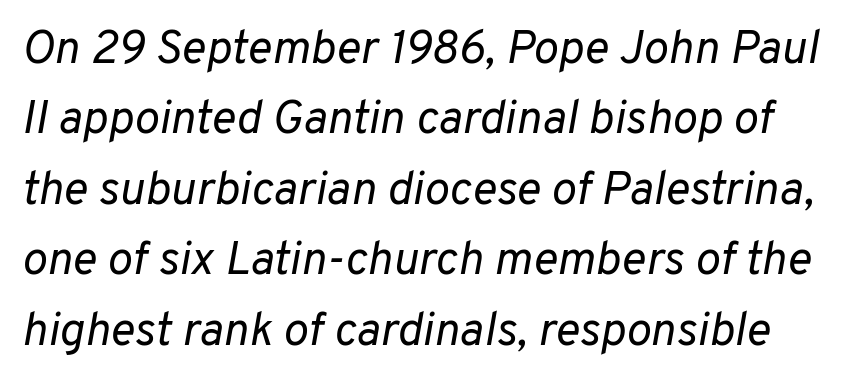
Spacing verdict: proportional, widths tailored to each character. These lines were composed using italics. Characters follow at the spacing the type designer built in. No extra ink here — the face is not bold. The space directly below the letters is spotless.
